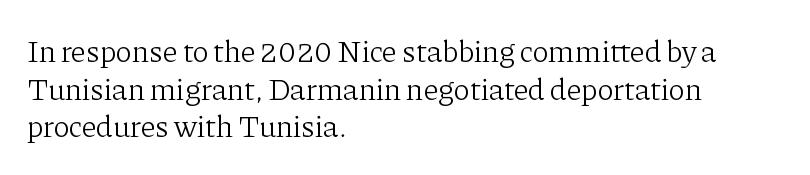
The image shows 31 px light serif type, upright; set left-aligned, line spacing 1.21x, normal letter spacing, not underlined; low stroke contrast and a medium x-height.
